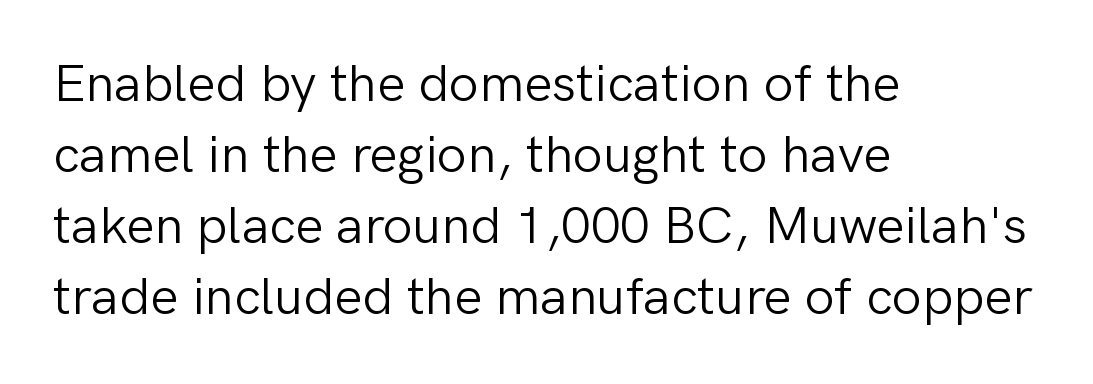
The image shows 53 px light sans-serif type, upright; set left-aligned, normal line spacing (1.34x), normal letter spacing, not underlined; low stroke contrast and a medium x-height.
